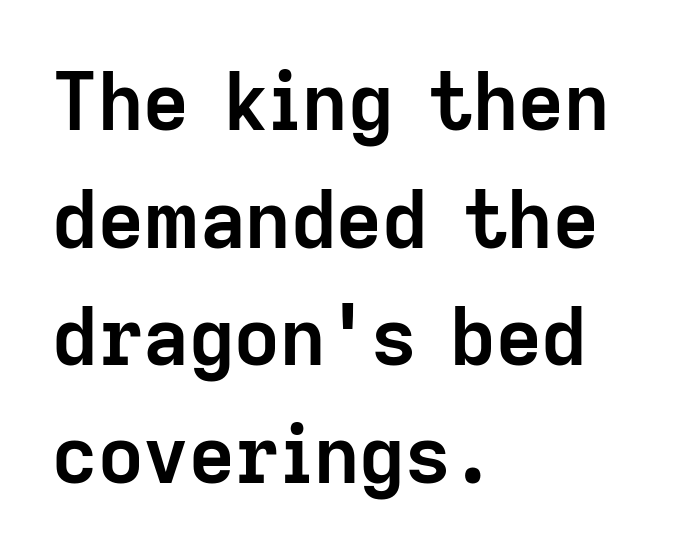
{"serif": "no", "italic": "no", "bold": "yes", "weight": "semibold", "width": "normal", "stroke_contrast": "low", "x_height": "medium", "monospaced": "no", "underline": "no", "align": "left", "line_spacing": "normal", "line_spacing_ratio": 1.49, "letter_spacing": "normal", "letter_spacing_em": 0.0, "glyph_px": 79}
